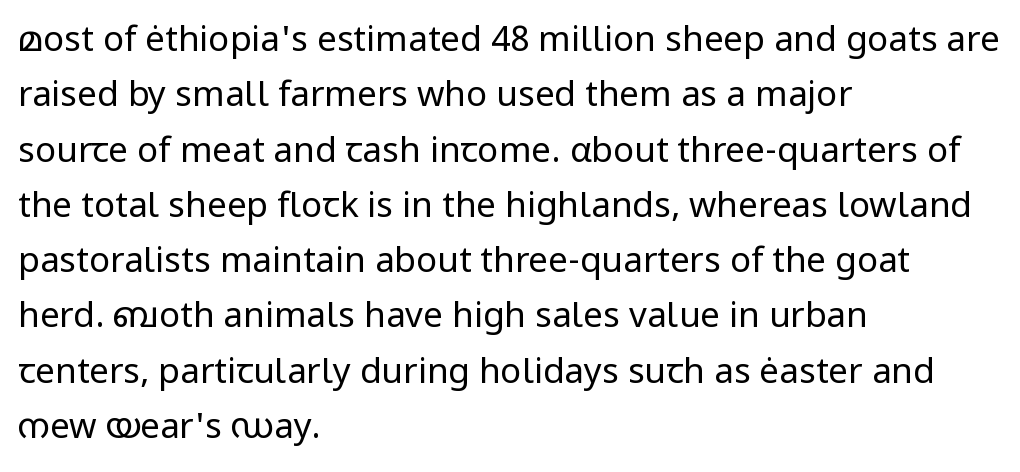
Q: Is the text bold? A: No.
Q: Is the text italic (slanted)? A: No, it is upright.
Q: Is the typeface a serif or a sans-serif typeface? A: Sans-serif.
Q: Is the text underlined? A: No.
Q: How is the paragraph aligned? A: Left-aligned.
Q: Is the spacing between letters normal or unusually wide? A: Normal.
Q: Is the spacing between lines tight, normal or loose? A: Normal.
Q: Width (condensed, normal, or wide)? A: Normal.
Q: Stroke contrast? A: Low.
Q: x-height? A: Medium.
Q: Monospaced? A: No.
